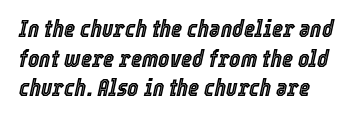
The image shows 24 px text type, italic (leaning right); set line spacing 1.23x, normal letter spacing, not underlined.
